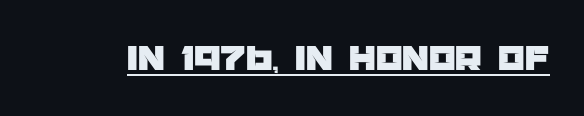
Q: Is the text italic (slanted)? A: No, it is upright.
Q: Is the typeface a serif or a sans-serif typeface? A: Sans-serif.
Q: Is the text underlined? A: Yes.
Q: Is the spacing between letters normal or unusually wide? A: Normal.
Q: Width (condensed, normal, or wide)? A: Normal.
Q: Stroke contrast? A: Low.
Q: x-height? A: Large.
Q: Monospaced? A: No.
